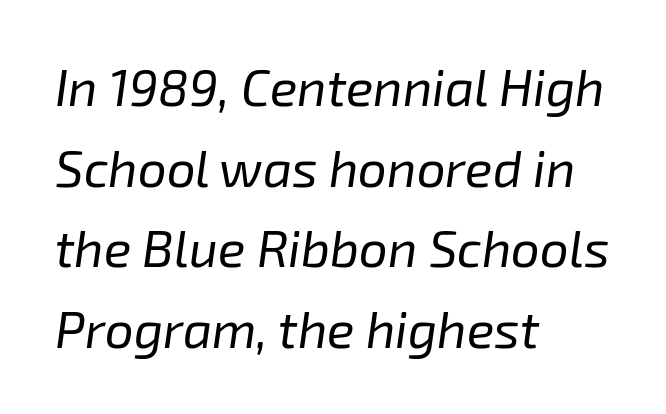
Q: Is the text bold? A: No.
Q: Is the text italic (slanted)? A: Yes, it leans right by about 8 degrees.
Q: Is the text underlined? A: No.
Q: How is the paragraph aligned? A: Left-aligned.
Q: Is the spacing between letters normal or unusually wide? A: Normal.
Q: Is the spacing between lines tight, normal or loose? A: Normal.
Q: Width (condensed, normal, or wide)? A: Normal.
Q: Stroke contrast? A: Low.
Q: x-height? A: Medium.
Q: Monospaced? A: No.
